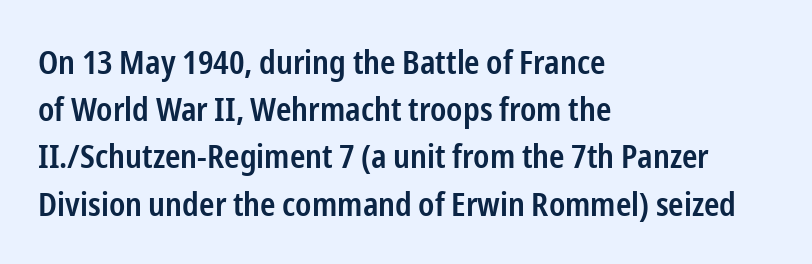
The image shows 33 px semibold, condensed sans-serif type, upright; set left-aligned, normal line spacing (1.43x), normal letter spacing, not underlined; low stroke contrast and a medium x-height.
